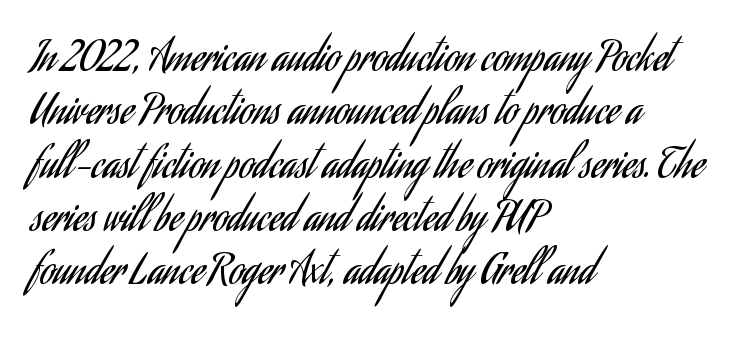
Examine the stroke ends and you'll find no serifs. Descenders are the only things crossing below the line. Line beginnings align vertically; line endings do not. The passage shown is typed in a proportional face where columns would drift.
